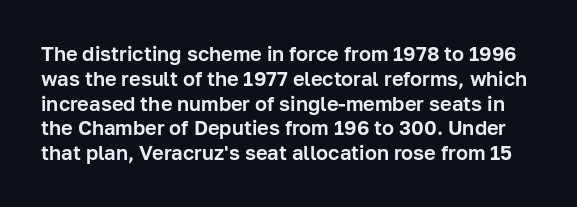
A clean baseline with only descenders dipping below it. Style check: upright. There is no visible air inserted between adjacent glyphs.
